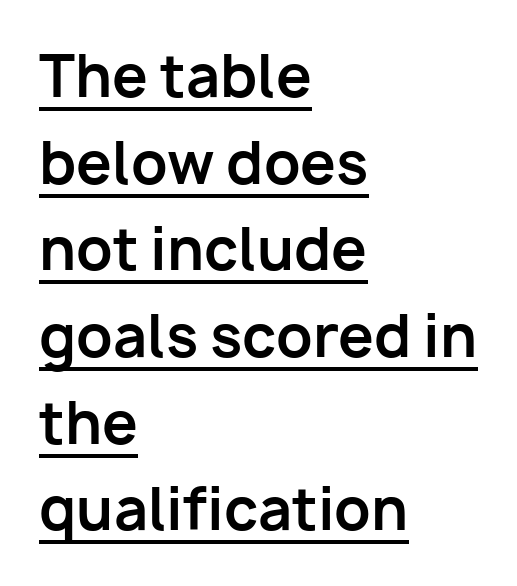
The image shows 57 px bold sans-serif type, upright; set left-aligned, normal line spacing (1.52x), normal letter spacing, underlined; low stroke contrast and a medium x-height.
